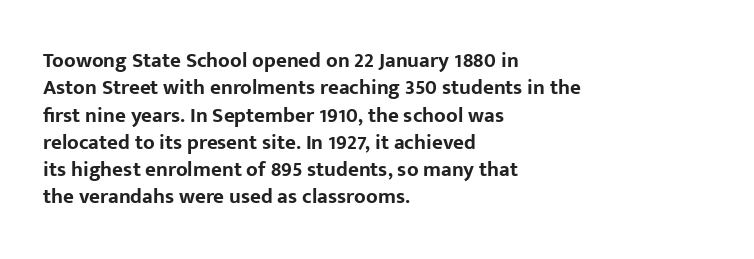
{"italic": "no", "bold": "yes", "underline": "no", "align": "left", "line_spacing": "normal", "line_spacing_ratio": 1.3, "letter_spacing": "normal", "letter_spacing_em": 0.0, "glyph_px": 21}
